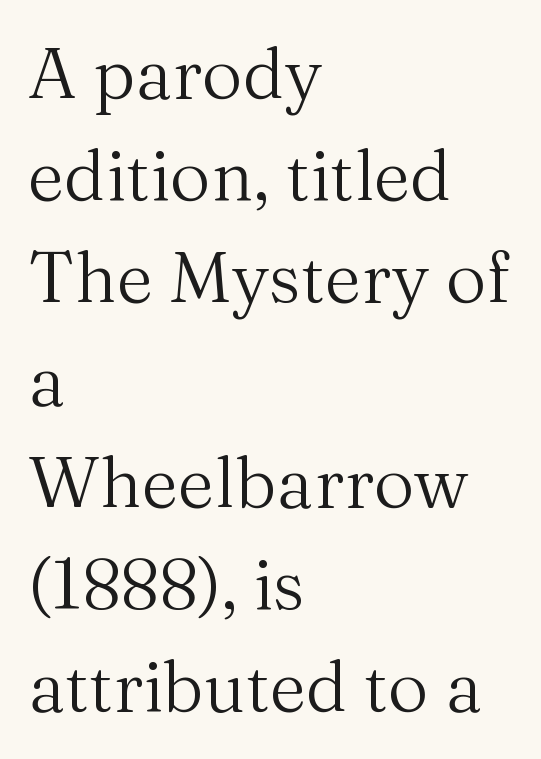
The image shows 71 px regular-weight serif type, upright; set left-aligned, normal line spacing (1.44x), normal letter spacing, not underlined; medium stroke contrast and a medium x-height.
